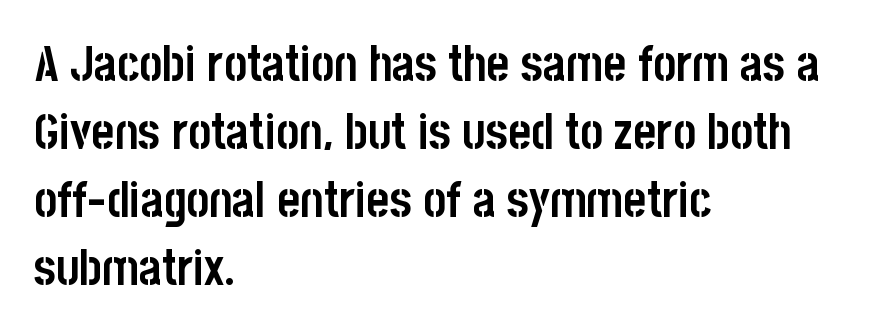
The image shows 49 px semibold, condensed sans-serif type, upright; set left-aligned, normal line spacing (1.39x), normal letter spacing, not underlined; low stroke contrast and a large x-height.
